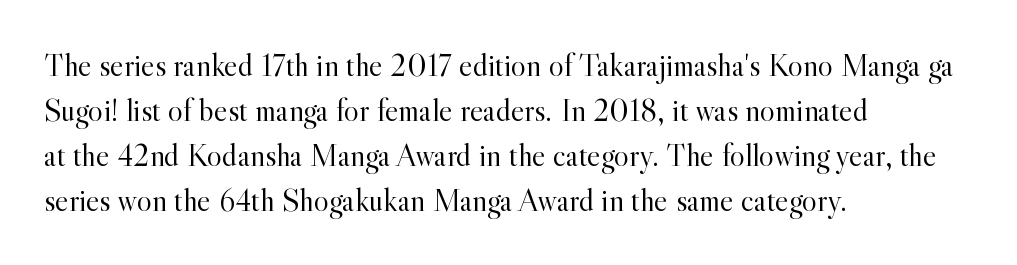
Q: Is the text bold? A: No.
Q: Is the text italic (slanted)? A: No, it is upright.
Q: Is the typeface a serif or a sans-serif typeface? A: Serif.
Q: Is the text underlined? A: No.
Q: How is the paragraph aligned? A: Left-aligned.
Q: Is the spacing between letters normal or unusually wide? A: Normal.
Q: Is the spacing between lines tight, normal or loose? A: Normal.
Q: Width (condensed, normal, or wide)? A: Normal.
Q: x-height? A: Small.
Q: Monospaced? A: No.
